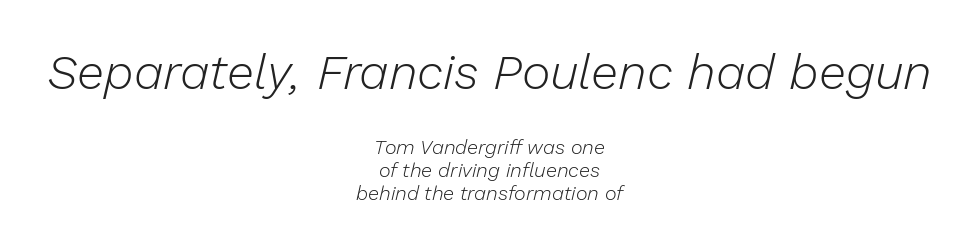
Q: Is the text bold? A: No.
Q: Is the text italic (slanted)? A: Yes, it leans right by about 13 degrees.
Q: Is the text underlined? A: No.
Q: How is the paragraph aligned? A: Centered.
Q: Is the spacing between letters normal or unusually wide? A: Normal.
Q: Which block of text is set in a larger size, the first (top) or the second (bottom)? A: The first (top) one.
Q: Width (condensed, normal, or wide)? A: Normal.
Q: Stroke contrast? A: Low.
Q: x-height? A: Medium.
Q: Monospaced? A: No.
